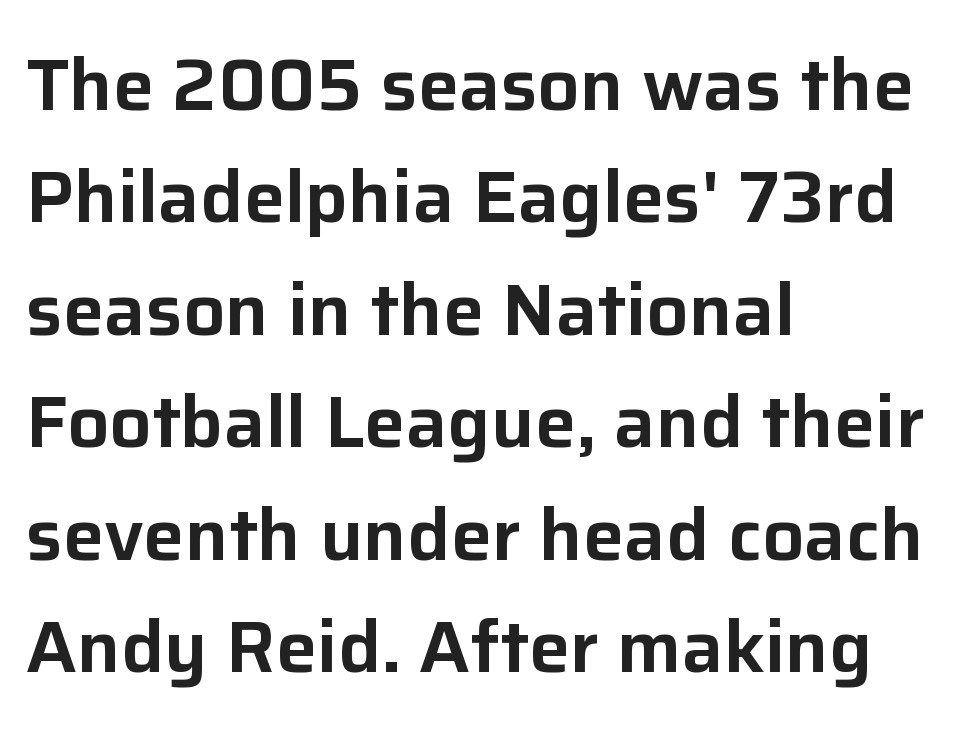
{"serif": "no", "italic": "no", "width": "normal", "stroke_contrast": "low", "x_height": "medium", "monospaced": "no", "underline": "no", "align": "left", "line_spacing": "normal", "line_spacing_ratio": 1.52, "letter_spacing": "normal", "letter_spacing_em": 0.0, "glyph_px": 74}
